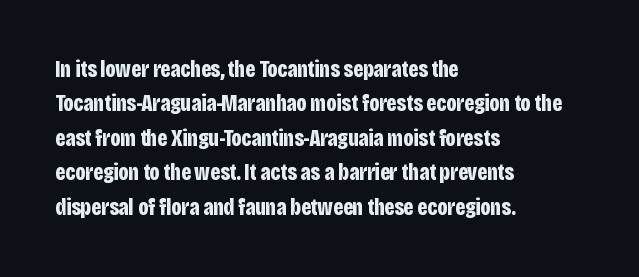
The image shows 23 px bold type, upright; set left-aligned, normal line spacing (1.5x), normal letter spacing, not underlined.
